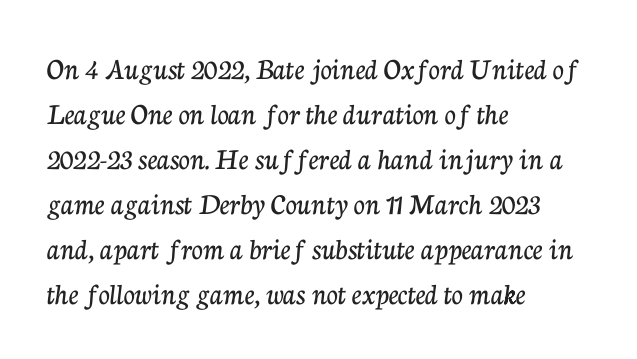
{"serif": "yes", "width": "normal", "stroke_contrast": "low", "x_height": "medium", "monospaced": "no", "underline": "no", "align": "left", "line_spacing": "normal", "line_spacing_ratio": 1.45, "letter_spacing": "normal", "letter_spacing_em": 0.0, "glyph_px": 31}
